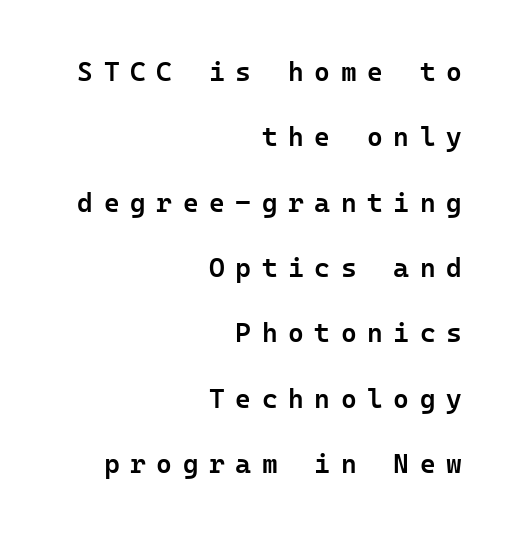
The area under the type is left untouched. The rendering uses a large line-height, opening up the rows. Unlike italic type, these characters show no tilt at all. The passage shown is semibold, sitting just below true bold.
